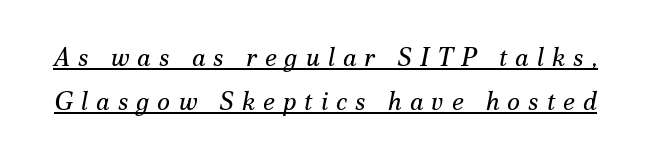
Slant detected: the letters are inclined. No extra ink here — the face is not bold. The specimen includes a rule beneath the text block's lines. Short note: letters widely spaced.
